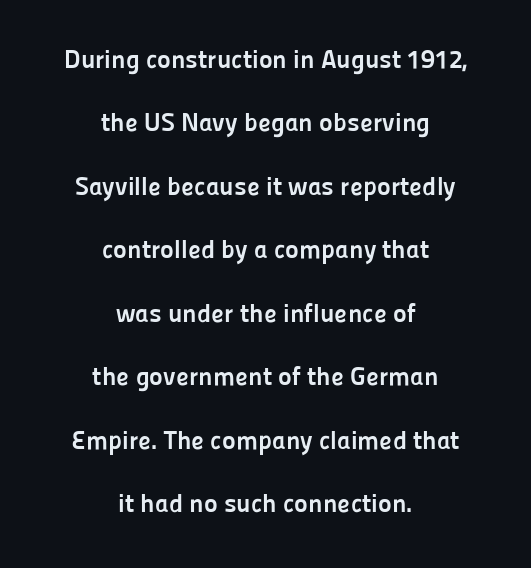
The image shows 26 px bold type, upright; set centered, loose line spacing (2.44x), normal letter spacing, not underlined.
